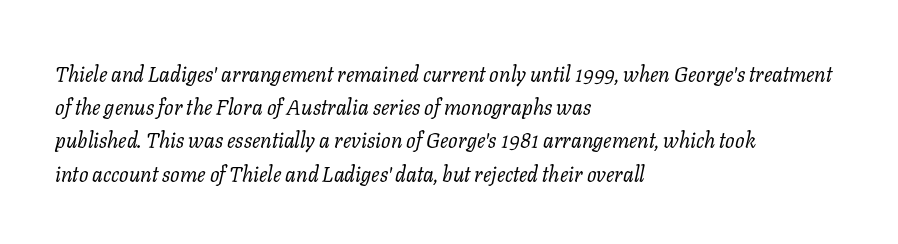
Q: Is the text bold? A: No.
Q: Is the text italic (slanted)? A: Yes, it leans right by about 11 degrees.
Q: Is the text underlined? A: No.
Q: How is the paragraph aligned? A: Left-aligned.
Q: Is the spacing between letters normal or unusually wide? A: Normal.
Q: Is the spacing between lines tight, normal or loose? A: Normal.
